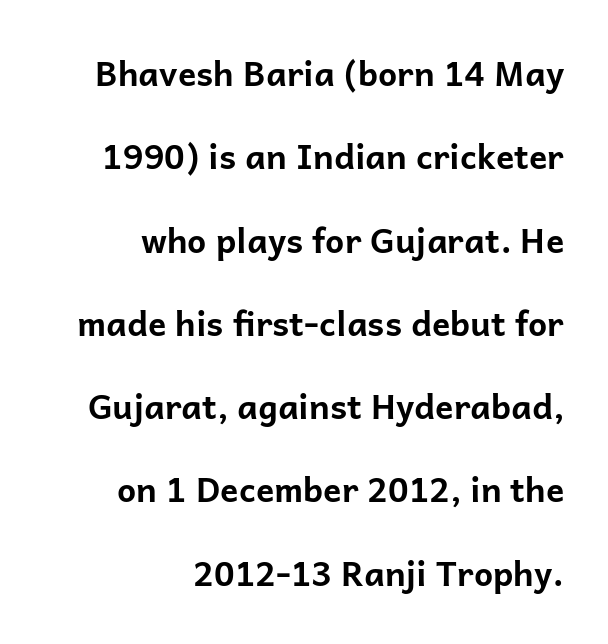
Q: Is the text bold? A: Yes.
Q: Is the text italic (slanted)? A: No, it is upright.
Q: Is the typeface a serif or a sans-serif typeface? A: Sans-serif.
Q: Is the text underlined? A: No.
Q: How is the paragraph aligned? A: Right-aligned.
Q: Is the spacing between letters normal or unusually wide? A: Normal.
Q: Is the spacing between lines tight, normal or loose? A: Loose.
Q: Width (condensed, normal, or wide)? A: Normal.
Q: Stroke contrast? A: Low.
Q: x-height? A: Medium.
Q: Monospaced? A: No.
